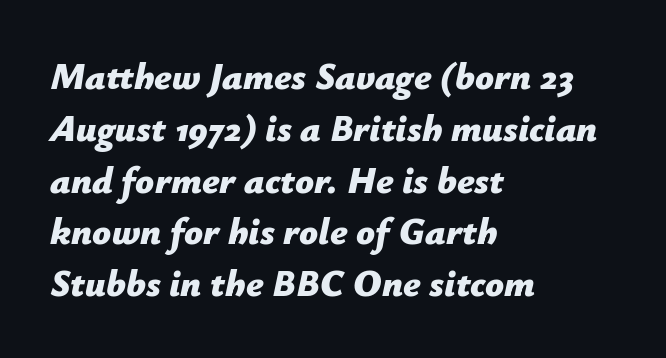
{"italic": "yes", "lean": "right", "slant_degrees": 12, "bold": "yes", "weight": "bold", "width": "normal", "stroke_contrast": "low", "x_height": "medium", "monospaced": "no", "underline": "no", "align": "left", "line_spacing": "normal", "line_spacing_ratio": 1.4, "letter_spacing": "normal", "letter_spacing_em": 0.0, "glyph_px": 37}
